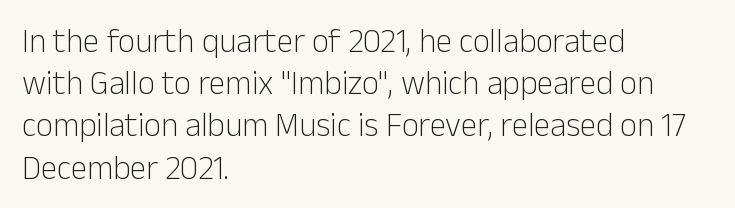
Q: Is the text bold? A: No.
Q: Is the text italic (slanted)? A: No, it is upright.
Q: Is the typeface a serif or a sans-serif typeface? A: Sans-serif.
Q: Is the text underlined? A: No.
Q: How is the paragraph aligned? A: Left-aligned.
Q: Is the spacing between letters normal or unusually wide? A: Normal.
Q: Is the spacing between lines tight, normal or loose? A: Normal.
Q: Width (condensed, normal, or wide)? A: Normal.
Q: Stroke contrast? A: Low.
Q: x-height? A: Medium.
Q: Monospaced? A: No.
